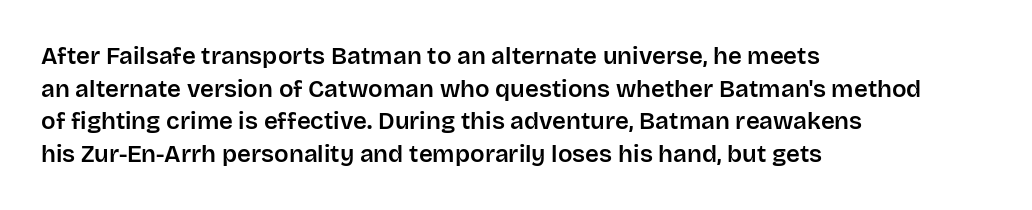
The vertical gap from one line to the next is medium. The rendering keeps characters at their native spacing. The axis of the letterforms is exactly vertical. Bare-footed words on every line. In CSS terms this would be text-align: left.
